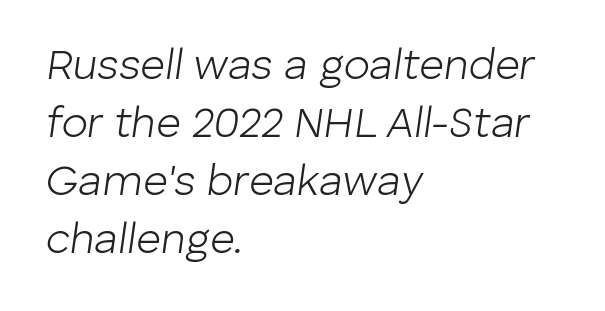
The specimen reads as italic at a glance. Reading down the block, your eye returns to a fixed left position each line. A light-to-regular cut is what we see here. Interline gaps are of average width in this sample. Inter-character spacing is left at the font's built-in metrics.
